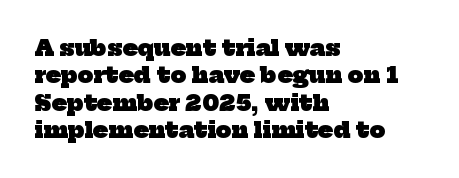
Q: Is the text bold? A: Yes.
Q: Is the text underlined? A: No.
Q: How is the paragraph aligned? A: Left-aligned.
Q: Is the spacing between letters normal or unusually wide? A: Normal.
